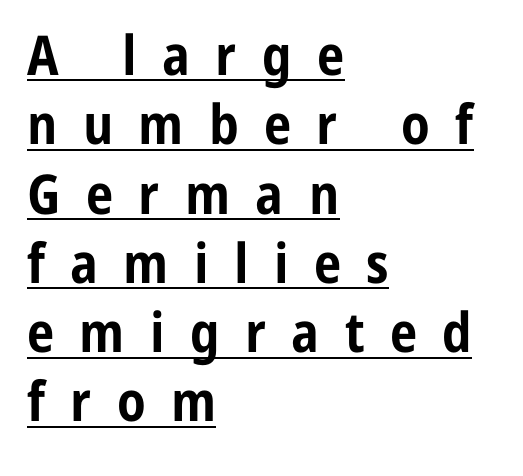
Here the glyphs are tracked loosely, breaking word shapes into spaced letters. A student would call this left alignment; a typographer would say flush left, rag right. How would I describe the line gaps? Plain and ordinary. Each letter keeps its own natural width here, so spacing adapts to shape.
